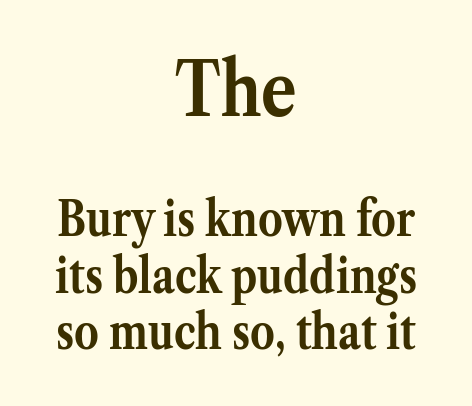
Q: Is the text bold? A: Yes.
Q: Is the text italic (slanted)? A: No, it is upright.
Q: Is the typeface a serif or a sans-serif typeface? A: Serif.
Q: Is the text underlined? A: No.
Q: How is the paragraph aligned? A: Centered.
Q: Is the spacing between letters normal or unusually wide? A: Normal.
Q: Is the spacing between lines tight, normal or loose? A: Tight.
Q: Which block of text is set in a larger size, the first (top) or the second (bottom)? A: The first (top) one.
Q: Width (condensed, normal, or wide)? A: Normal.
Q: Stroke contrast? A: Medium.
Q: x-height? A: Medium.
Q: Monospaced? A: No.
